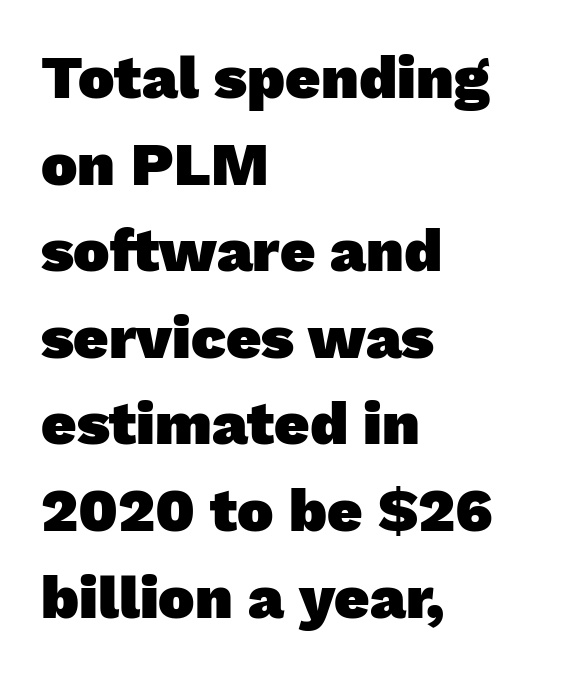
The block of text has a typical density, with ordinary space between rows. The passage shown is emphatically bold. Glyph-to-glyph distance matches everyday printed text. The typeface chosen for these lines omits serifs. Do the characters align in a grid? No, the font is proportional. Line beginnings align vertically; line endings do not.
